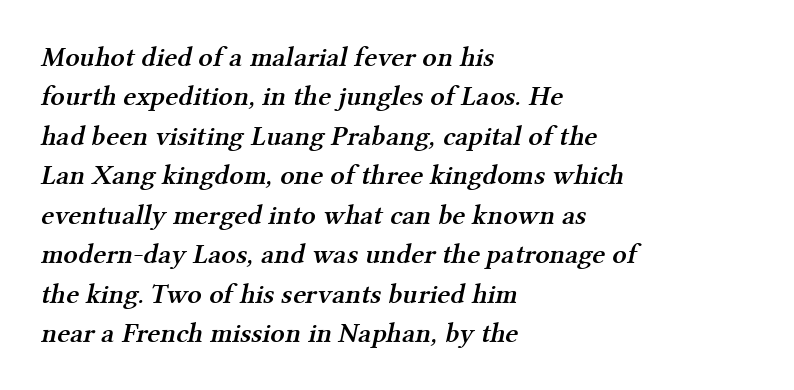
Students, observe: this is what conventionally led text looks like. Notice the strokes are somewhat thickened but not fully heavy: this is a semibold. If you drew a ruler down the left edge, every line would touch it. Between one letter and the next there's only the usual sliver of space.
